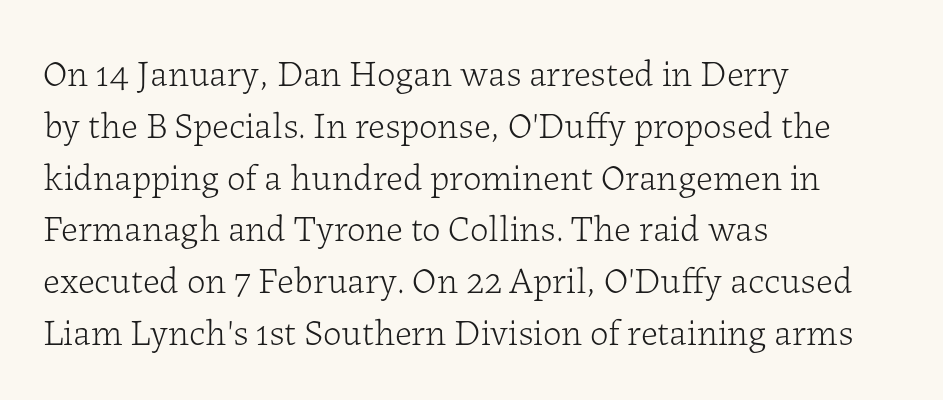
{"serif": "yes", "italic": "no", "bold": "no", "weight": "light", "width": "normal", "stroke_contrast": "low", "x_height": "medium", "monospaced": "no", "underline": "no", "align": "left", "line_spacing": "normal", "line_spacing_ratio": 1.4, "letter_spacing": "normal", "letter_spacing_em": 0.0, "glyph_px": 37}
